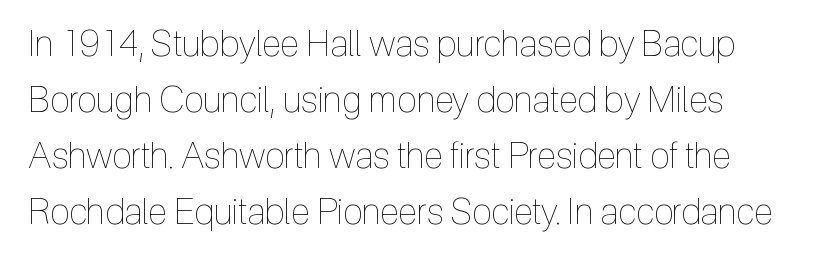
{"italic": "no", "bold": "no", "weight": "thin", "width": "condensed", "x_height": "medium", "monospaced": "no", "underline": "no", "line_spacing": "normal", "line_spacing_ratio": 1.56, "letter_spacing": "normal", "letter_spacing_em": 0.0, "glyph_px": 36}
